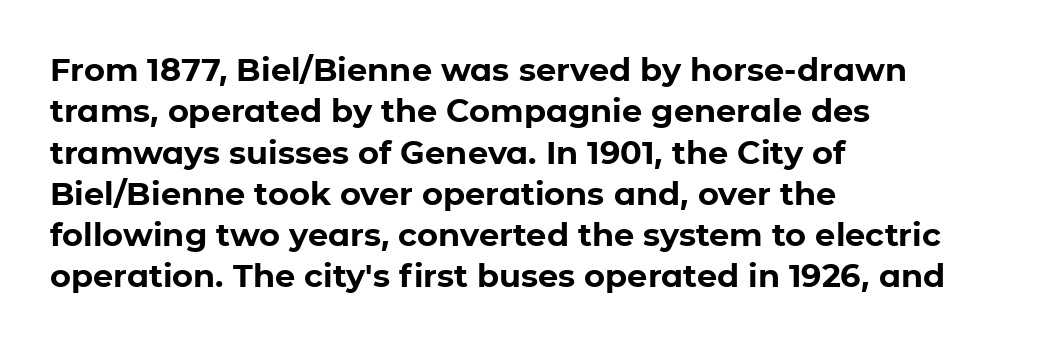
{"serif": "no", "italic": "no", "bold": "yes", "weight": "bold", "width": "normal", "stroke_contrast": "low", "x_height": "medium", "monospaced": "no", "underline": "no", "align": "left", "line_spacing": "normal", "line_spacing_ratio": 1.29, "letter_spacing": "normal", "letter_spacing_em": 0.0, "glyph_px": 32}
